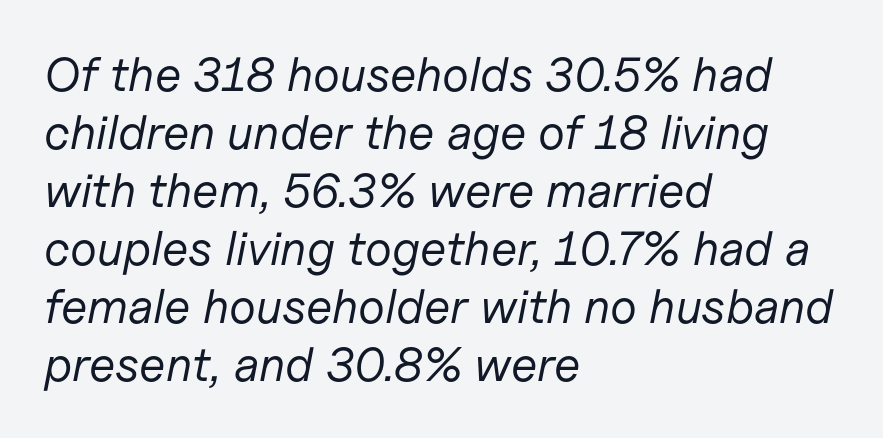
The image shows 48 px regular-weight type, italic (leaning right); set left-aligned, line spacing 1.21x, normal letter spacing, not underlined; low stroke contrast and a medium x-height.
